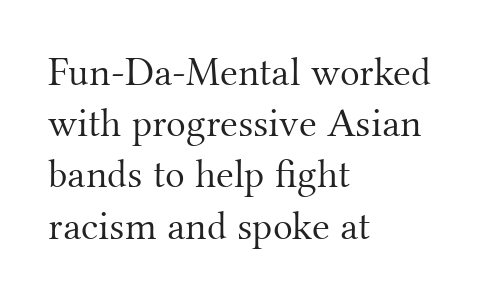
{"serif": "yes", "italic": "no", "bold": "no", "weight": "light", "width": "normal", "stroke_contrast": "medium", "x_height": "small", "monospaced": "no", "underline": "no", "align": "left", "line_spacing": "normal", "line_spacing_ratio": 1.25, "letter_spacing": "normal", "letter_spacing_em": 0.0, "glyph_px": 41}
